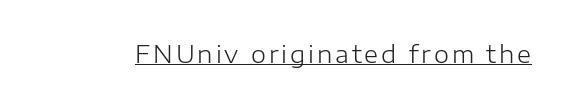
The image shows 24 px text type, upright; set underlined.
